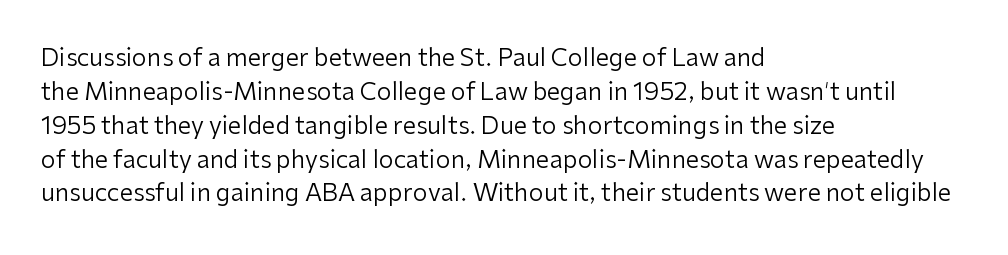
The image shows 24 px text type, upright; set left-aligned, normal line spacing (1.41x), normal letter spacing, not underlined.
